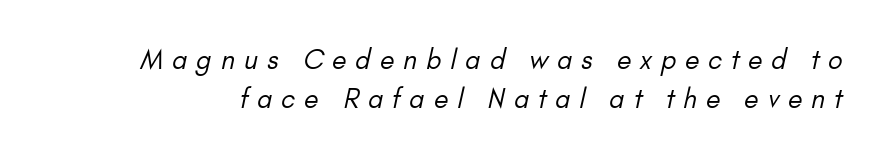
Unbolded letterforms with no extra heft. Only glyphs here, with clear space below each row. Inter-character spacing is expanded well beyond the font's built-in metrics. Line spacing here is normal.
